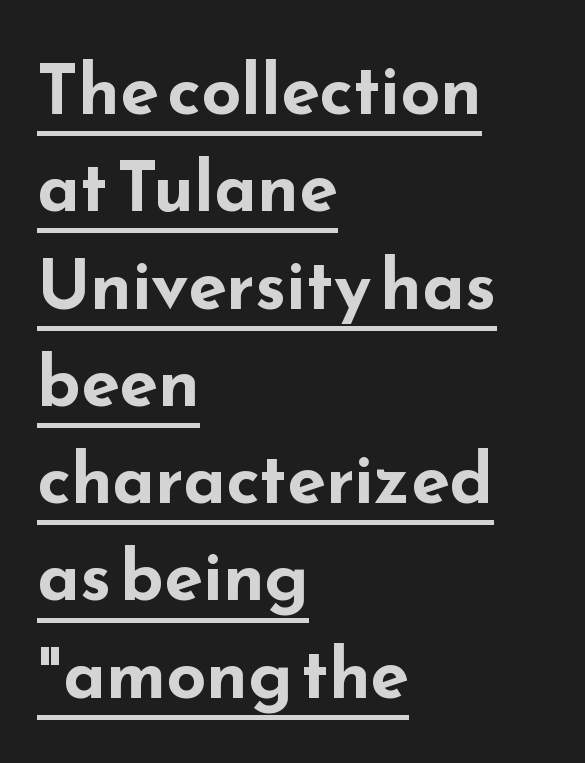
The image shows 70 px bold, wide sans-serif type, upright; set left-aligned, normal line spacing (1.39x), normal letter spacing, underlined; low stroke contrast and a small x-height.
